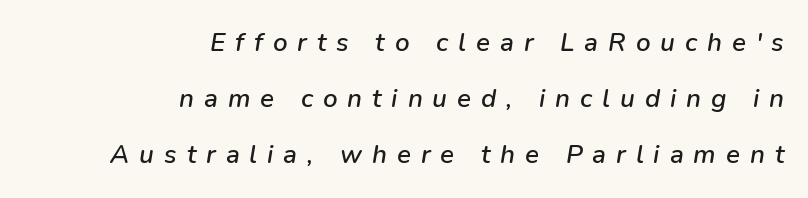
{"italic": "yes", "lean": "right", "slant_degrees": 9, "underline": "no", "align": "right", "line_spacing": "loose", "line_spacing_ratio": 2.16, "letter_spacing": "wide", "letter_spacing_em": 0.38, "glyph_px": 26}
